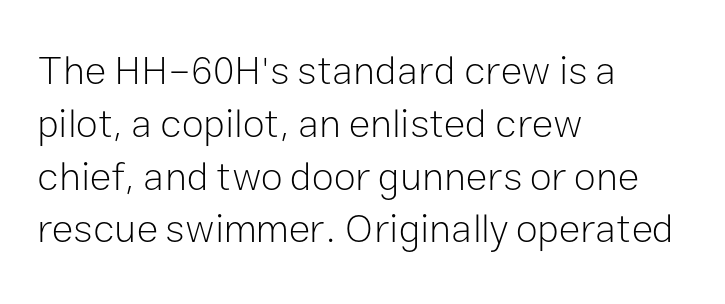
The image shows 40 px light sans-serif type, upright; set left-aligned, normal line spacing (1.32x), normal letter spacing, not underlined; low stroke contrast and a medium x-height.
